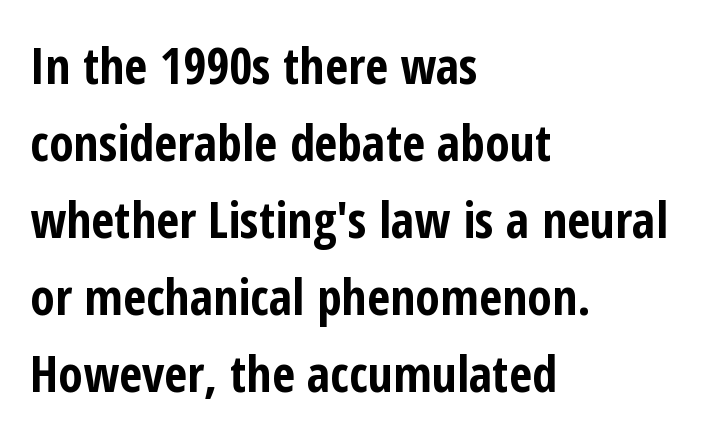
{"serif": "no", "italic": "no", "bold": "yes", "weight": "bold", "width": "condensed", "stroke_contrast": "low", "x_height": "medium", "monospaced": "no", "underline": "no", "align": "left", "line_spacing": "normal", "line_spacing_ratio": 1.54, "letter_spacing": "normal", "letter_spacing_em": 0.0, "glyph_px": 50}
